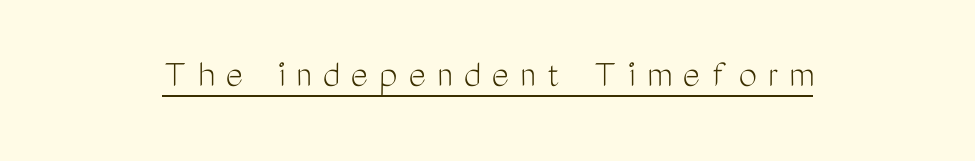
Q: Is the text bold? A: No.
Q: Is the text italic (slanted)? A: No, it is upright.
Q: Is the typeface a serif or a sans-serif typeface? A: Sans-serif.
Q: Is the text underlined? A: Yes.
Q: Is the spacing between letters normal or unusually wide? A: Unusually wide.
Q: Width (condensed, normal, or wide)? A: Condensed.
Q: Stroke contrast? A: Medium.
Q: x-height? A: Medium.
Q: Monospaced? A: No.
